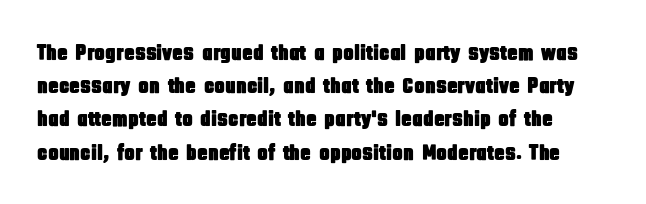
{"italic": "no", "underline": "no", "line_spacing": "normal", "line_spacing_ratio": 1.51, "letter_spacing": "normal", "letter_spacing_em": 0.0, "glyph_px": 22}
